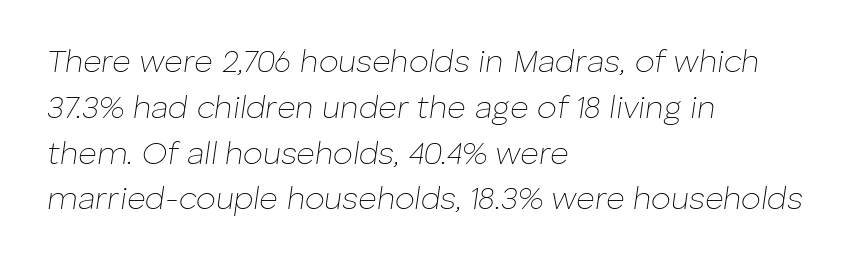
Unbolded letterforms with no extra heft. This rendering leaves character spacing at its baseline value. The gap between lines stays unmarked. This sample uses an oblique cut, with every glyph tilted off the vertical.
